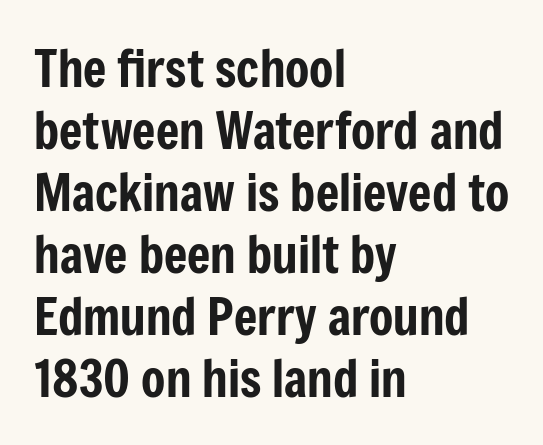
{"serif": "no", "italic": "no", "width": "condensed", "stroke_contrast": "low", "x_height": "medium", "monospaced": "no", "underline": "no", "align": "left", "line_spacing_ratio": 1.24, "letter_spacing": "normal", "letter_spacing_em": 0.0, "glyph_px": 50}
